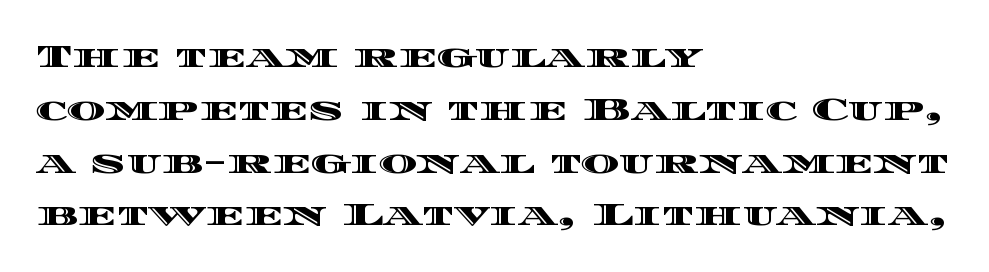
The image shows 33 px wide type, upright; set left-aligned, normal line spacing (1.6x), normal letter spacing, not underlined; a large x-height.
